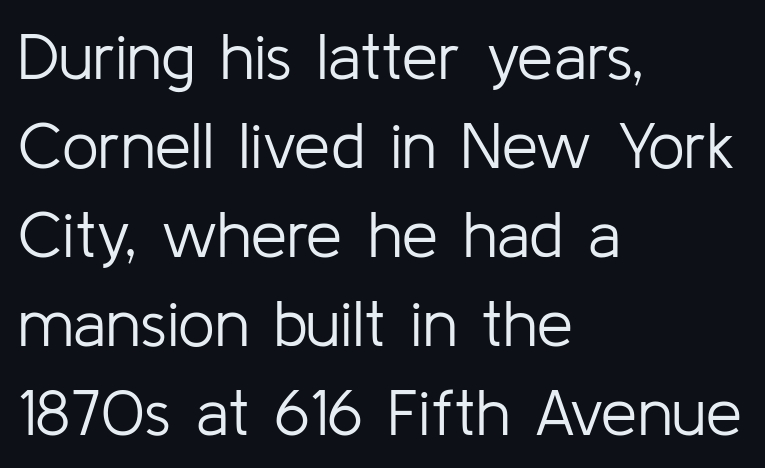
{"serif": "no", "italic": "no", "bold": "no", "weight": "light", "width": "normal", "stroke_contrast": "low", "x_height": "medium", "monospaced": "no", "underline": "no", "align": "left", "line_spacing": "normal", "line_spacing_ratio": 1.37, "letter_spacing": "normal", "letter_spacing_em": 0.0, "glyph_px": 65}
